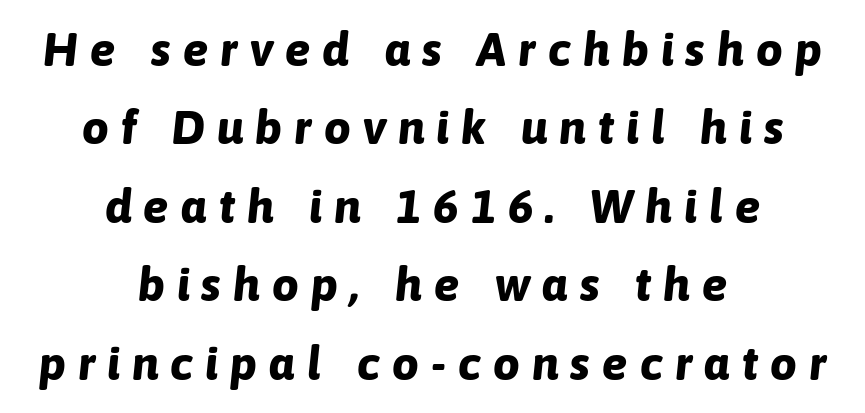
Typesetter's note: full bold, strokes at maximum text heaviness. Compared with ordinary roman type, these characters are visibly tilted. The space between consecutive lines is moderate. The area under the type is left untouched. How are the letters spaced? Widely, with obvious added tracking.
